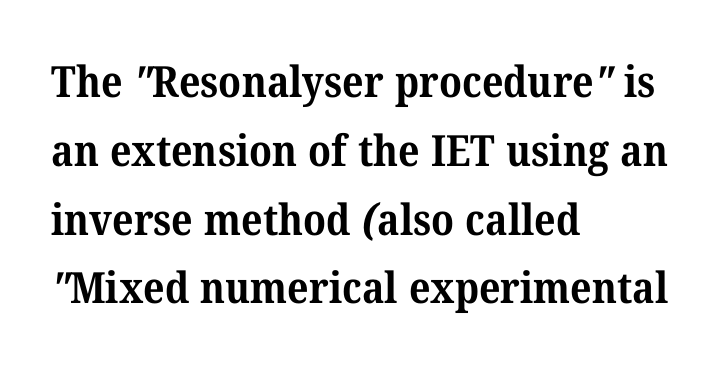
The image shows 43 px bold serif type; set left-aligned, normal line spacing (1.6x), normal letter spacing, not underlined; medium stroke contrast and a medium x-height.
